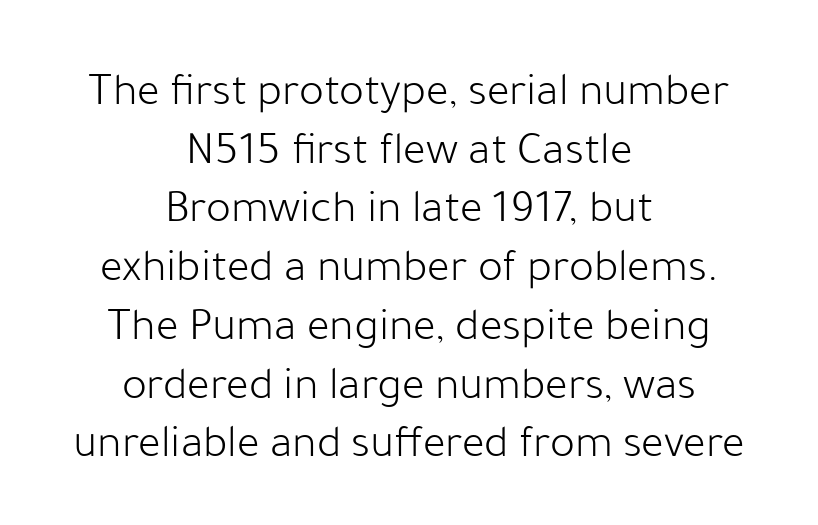
{"serif": "no", "italic": "no", "bold": "no", "weight": "light", "width": "normal", "stroke_contrast": "low", "x_height": "medium", "monospaced": "no", "underline": "no", "align": "center", "line_spacing": "normal", "line_spacing_ratio": 1.25, "letter_spacing": "normal", "letter_spacing_em": 0.0, "glyph_px": 47}
